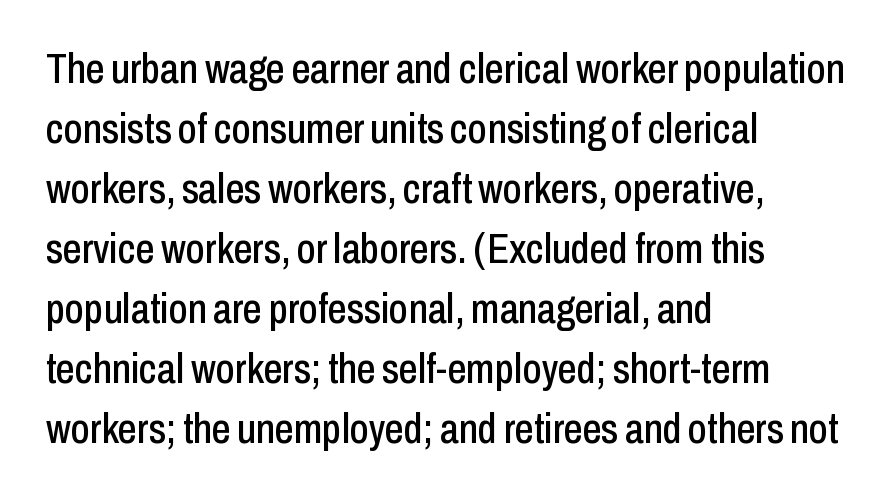
This sample has the flowing, uneven cadence of proportional lettering. A normal amount of white space separates one row of letters from the next. Serif or sans? Sans — the stroke terminals are bare. The letters sit at their default tracking, neither squeezed nor spread. Honestly, there is no underline to notice here at all.
